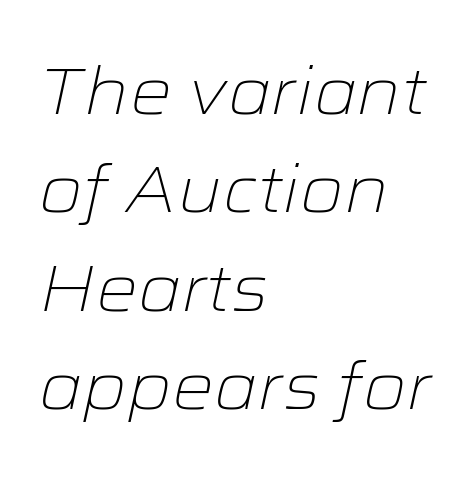
The image shows 66 px light, wide type, italic (leaning right); set left-aligned, normal line spacing (1.49x), normal letter spacing, not underlined; low stroke contrast and a medium x-height.
